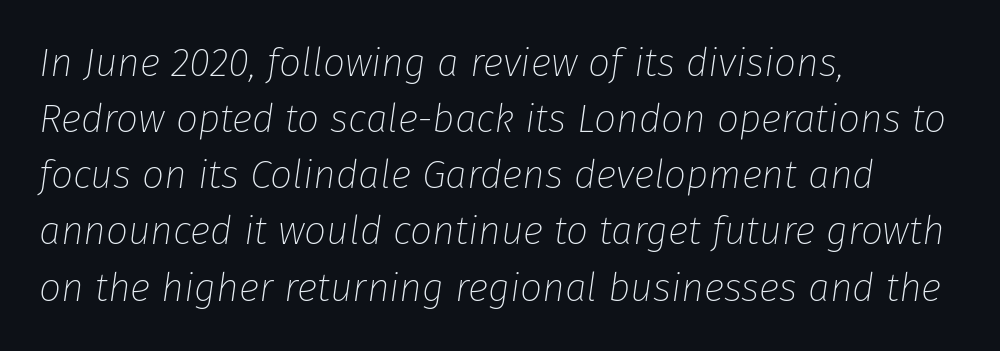
The image shows 39 px thin type, italic (leaning right); set left-aligned, normal line spacing (1.44x), normal letter spacing, not underlined; low stroke contrast and a medium x-height.
